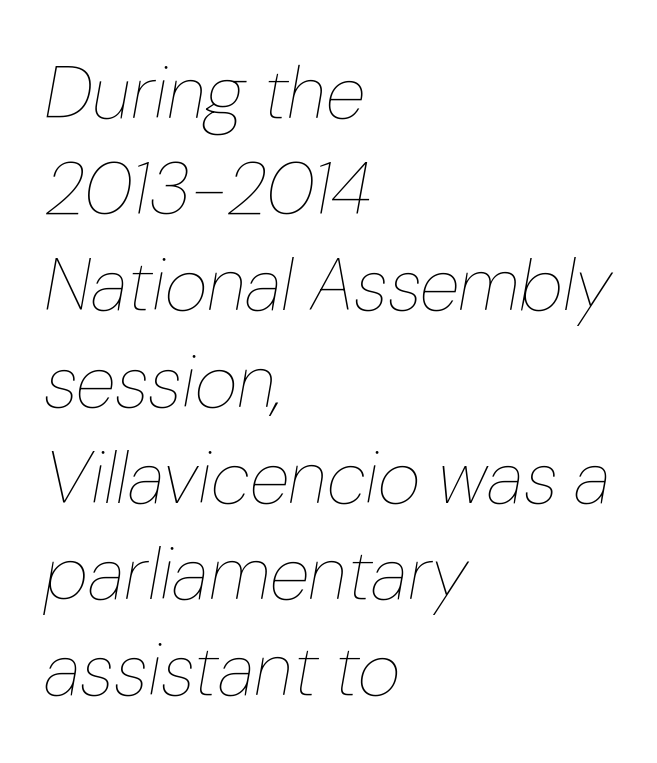
This is oblique type, the kind used for emphasis or titles. Honestly, there is no underline to notice here at all. Here the designer chose a conventional face with non-uniform glyph widths. In terms of letterspacing, this is plain default setting.
